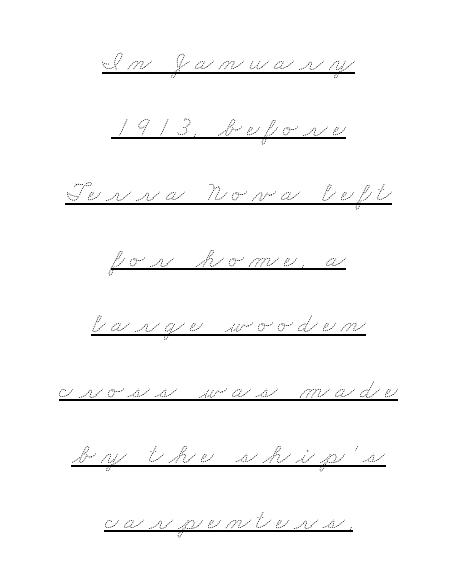
{"bold": "no", "weight": "thin", "width": "wide", "stroke_contrast": "medium", "x_height": "small", "monospaced": "no", "underline": "yes", "align": "center", "line_spacing": "loose", "line_spacing_ratio": 2.34, "glyph_px": 28}
